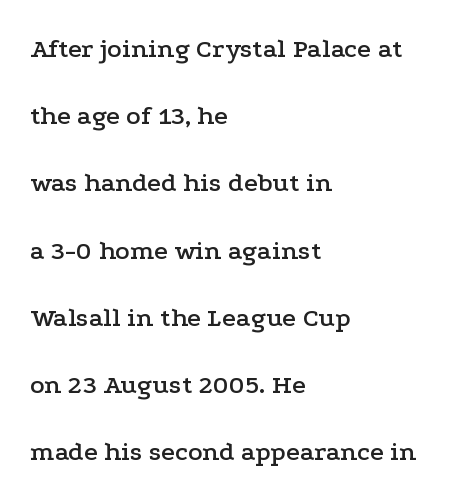
The zone under the glyphs is completely vacant. The paragraph has a hard left edge and a soft right edge. The gaps between neighbouring characters are ordinary and unremarkable. When letters stand straight like this, we call the style roman or upright. Horizontal bands of white between lines are thick stripes.
